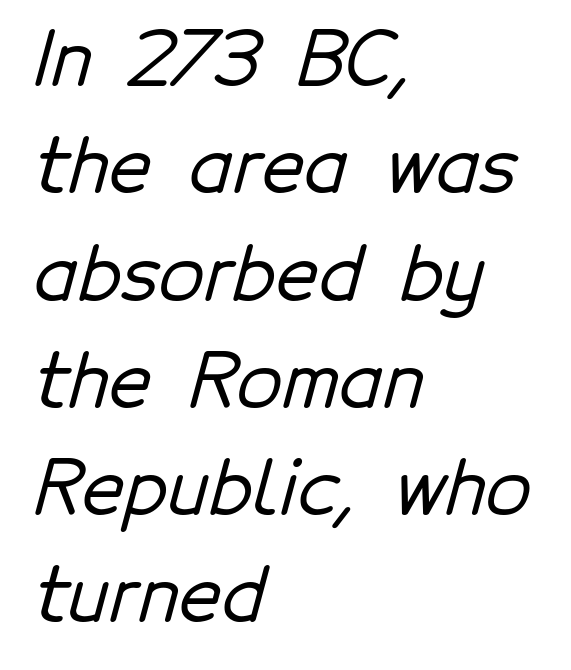
The zone under the glyphs is completely vacant. Letterform terminals end flat and unadorned throughout the passage. You could call the tracking neutral — neither tight nor loose. Leading: standard. The rag falls on the right side of this text block.
